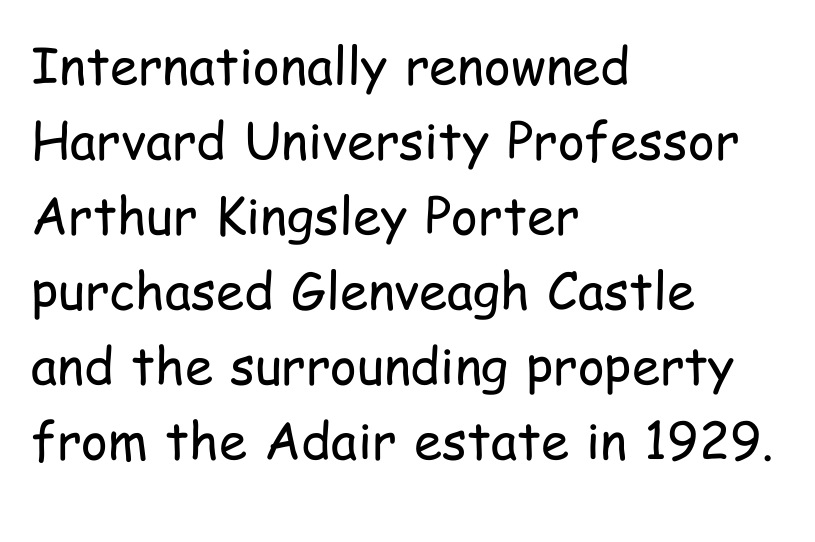
Unbolded letterforms with no extra heft. The face used here is a sans, in the tradition of grotesques and geometrics. Here the designer chose a conventional face with non-uniform glyph widths. Regarding leading, the lines here are spaced in the standard way.
